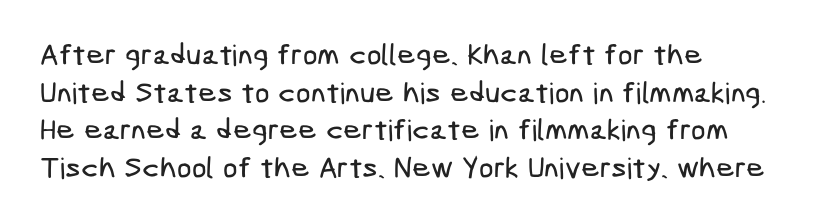
Q: Is the typeface a serif or a sans-serif typeface? A: Sans-serif.
Q: Is the text underlined? A: No.
Q: How is the paragraph aligned? A: Left-aligned.
Q: Is the spacing between letters normal or unusually wide? A: Normal.
Q: Is the spacing between lines tight, normal or loose? A: Normal.
Q: Width (condensed, normal, or wide)? A: Condensed.
Q: Stroke contrast? A: Low.
Q: x-height? A: Medium.
